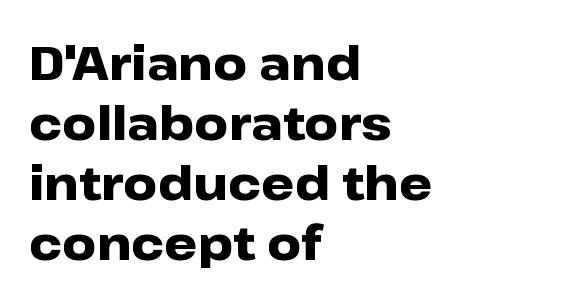
You could call the tracking neutral — neither tight nor loose. The glyphs have the mass of a bold cut. Which margin do the lines hug? The left one — the right edge is uneven. Nope, no serifs anywhere on these letters.
